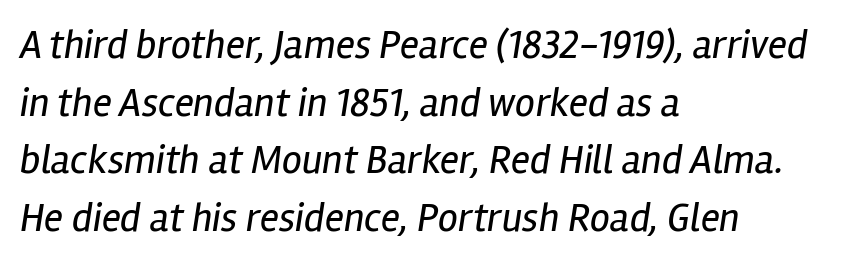
Honestly, there is no underline to notice here at all. The rendering keeps characters at their native spacing. The passage shown is typed in a proportional face where columns would drift. This is not heavy type; no bold has been used. Does the lettering tilt? It does — this is italic.
